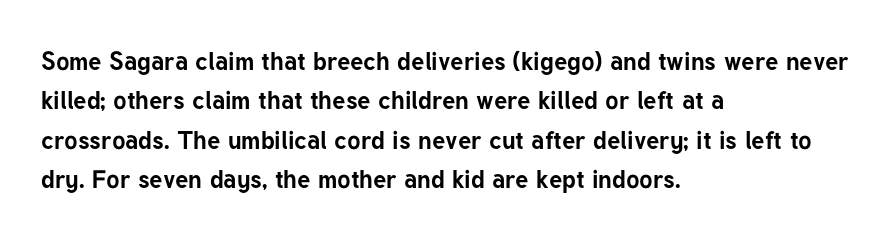
The image shows 25 px bold type, upright; set left-aligned, normal line spacing (1.58x), normal letter spacing, not underlined.
